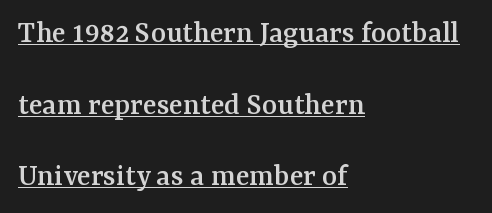
Q: Is the text italic (slanted)? A: No, it is upright.
Q: Is the typeface a serif or a sans-serif typeface? A: Serif.
Q: Is the text underlined? A: Yes.
Q: How is the paragraph aligned? A: Left-aligned.
Q: Is the spacing between letters normal or unusually wide? A: Normal.
Q: Is the spacing between lines tight, normal or loose? A: Loose.
Q: Width (condensed, normal, or wide)? A: Normal.
Q: Stroke contrast? A: Medium.
Q: x-height? A: Medium.
Q: Monospaced? A: No.
